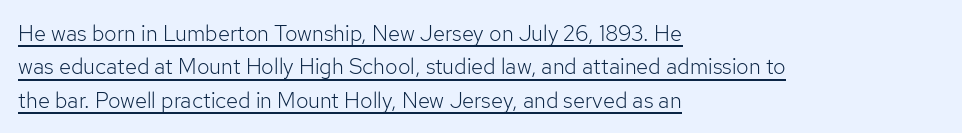
Characters remain perfectly vertical along every line. Is there an underline? Yes — a line sits under the letters. Each new line begins a customary step beneath the previous one. The setting favours the left margin, as ordinary paragraphs usually do. Nothing unusual about the tracking: characters are spaced as the font intends. The strokes are not fattened; the text isn't bold.
